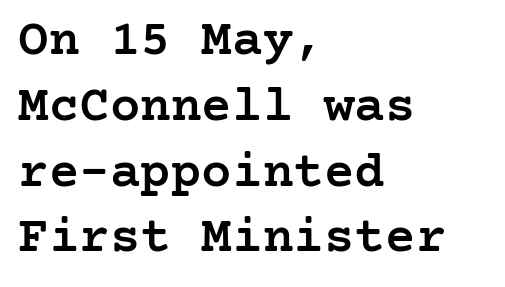
The image shows 51 px semibold serif type, upright; set left-aligned, normal line spacing (1.29x), normal letter spacing, not underlined; low stroke contrast and a medium x-height.
